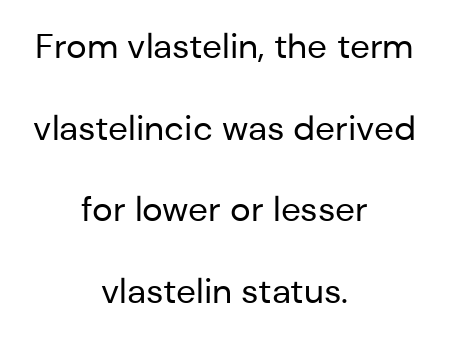
{"serif": "no", "italic": "no", "bold": "no", "weight": "regular", "width": "normal", "stroke_contrast": "low", "x_height": "medium", "monospaced": "no", "underline": "no", "align": "center", "line_spacing": "loose", "line_spacing_ratio": 2.33, "letter_spacing": "normal", "letter_spacing_em": 0.0, "glyph_px": 35}
